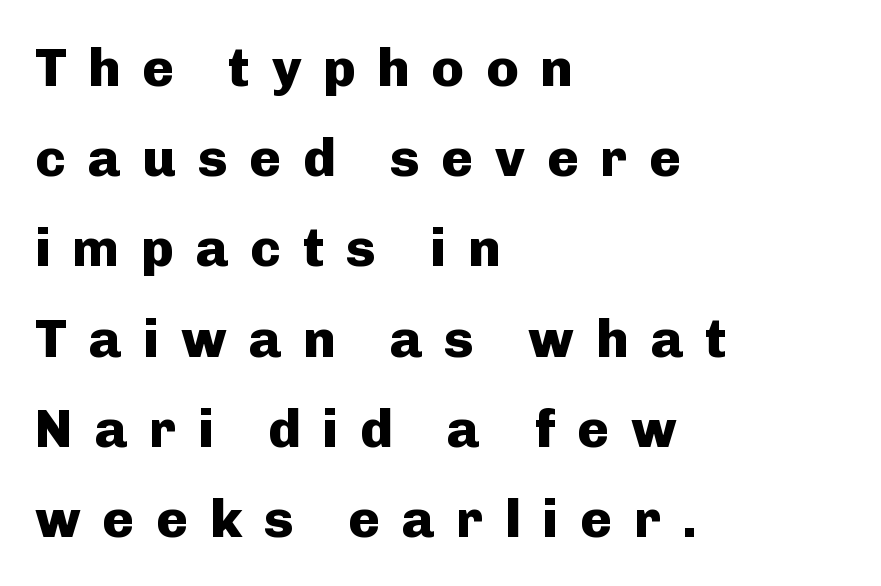
{"serif": "no", "italic": "no", "bold": "yes", "weight": "heavy", "width": "normal", "stroke_contrast": "low", "x_height": "medium", "monospaced": "no", "underline": "no", "align": "left", "line_spacing": "normal", "line_spacing_ratio": 1.67, "letter_spacing": "wide", "letter_spacing_em": 0.4, "glyph_px": 54}
